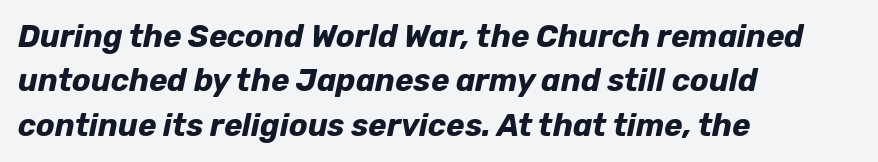
{"italic": "yes", "lean": "right", "slant_degrees": 12, "bold": "yes", "weight": "bold", "width": "normal", "stroke_contrast": "low", "x_height": "medium", "monospaced": "no", "underline": "no", "align": "left", "line_spacing": "normal", "line_spacing_ratio": 1.43, "letter_spacing": "normal", "letter_spacing_em": 0.0, "glyph_px": 31}
